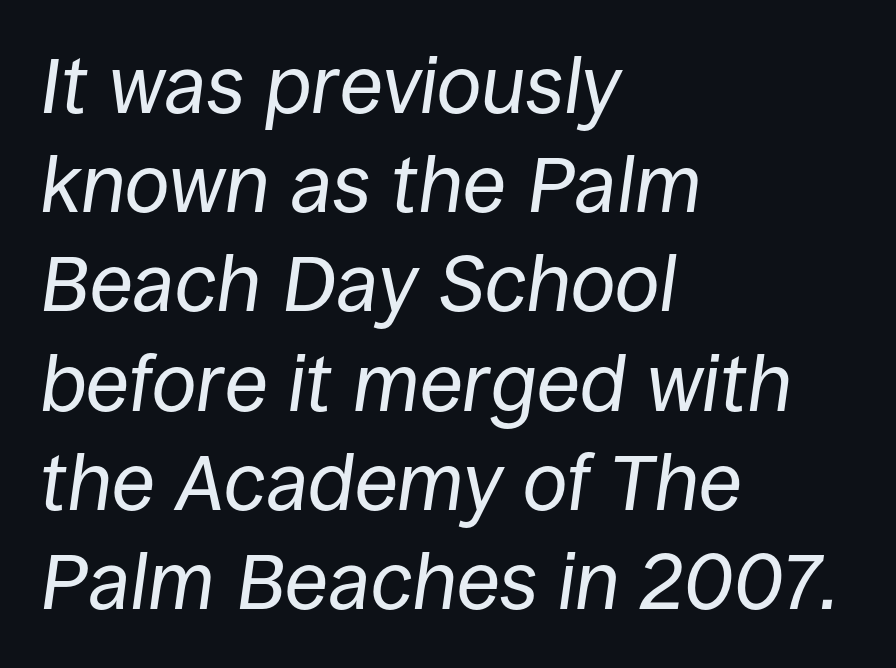
This reads as an unemphasized weight, regular at the heaviest. Yep, that's italic — everything's leaning. Beneath every word, the page is bare. Character widths vary here, with narrow letters taking less room than wide ones. The paragraph has a hard left edge and a soft right edge. Compared with typical body copy, the letter spacing here is the same.
